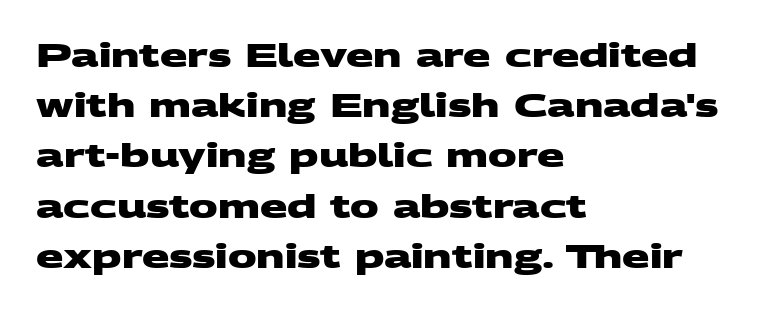
The image shows 32 px heavy, wide sans-serif type; set left-aligned, normal line spacing (1.57x), normal letter spacing, not underlined; medium stroke contrast and a large x-height.
